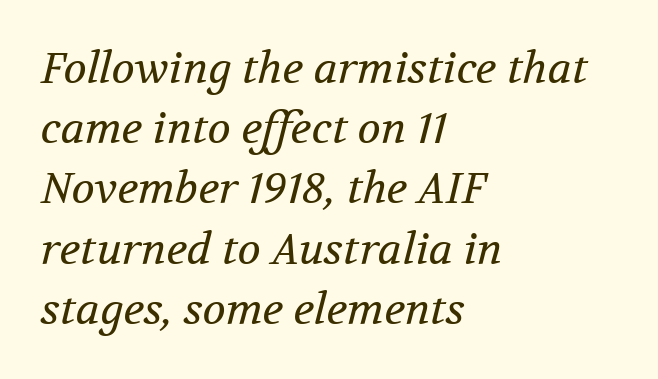
{"serif": "yes", "italic": "yes", "lean": "right", "slant_degrees": 12, "bold": "no", "weight": "regular", "width": "normal", "stroke_contrast": "medium", "x_height": "medium", "monospaced": "no", "underline": "no", "align": "left", "line_spacing": "normal", "line_spacing_ratio": 1.4, "letter_spacing": "normal", "letter_spacing_em": 0.0, "glyph_px": 43}
